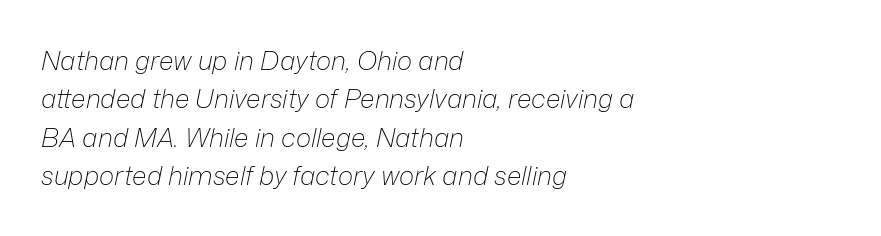
{"italic": "yes", "lean": "right", "slant_degrees": 12, "bold": "no", "underline": "no", "align": "left", "line_spacing": "normal", "line_spacing_ratio": 1.48, "letter_spacing": "normal", "letter_spacing_em": 0.0, "glyph_px": 26}
